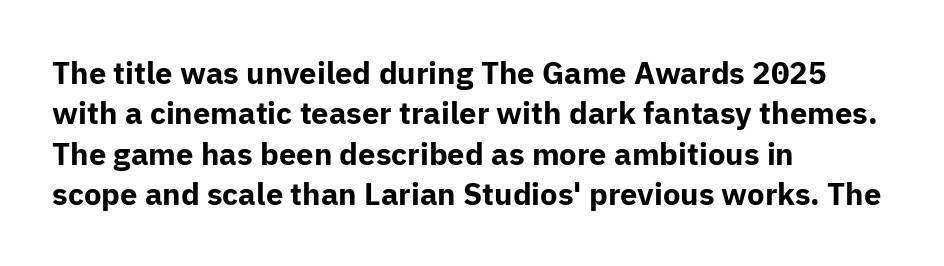
Q: Is the text bold? A: Yes.
Q: Is the text italic (slanted)? A: No, it is upright.
Q: Is the typeface a serif or a sans-serif typeface? A: Sans-serif.
Q: Is the text underlined? A: No.
Q: How is the paragraph aligned? A: Left-aligned.
Q: Is the spacing between letters normal or unusually wide? A: Normal.
Q: Is the spacing between lines tight, normal or loose? A: Normal.
Q: Width (condensed, normal, or wide)? A: Normal.
Q: Stroke contrast? A: Low.
Q: x-height? A: Medium.
Q: Monospaced? A: No.
